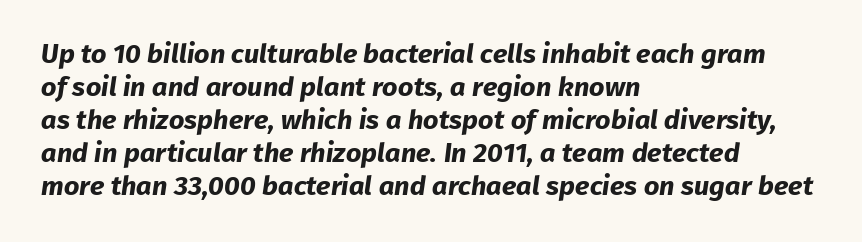
{"bold": "yes", "underline": "no", "align": "left", "line_spacing_ratio": 1.22, "letter_spacing": "normal", "letter_spacing_em": 0.0, "glyph_px": 27}
